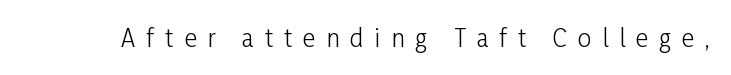
The letters look calm and open, with moderate or lighter stems. Posture: upright roman. The passage shown has open, widely tracked lettering throughout. The baseline area is clear.
